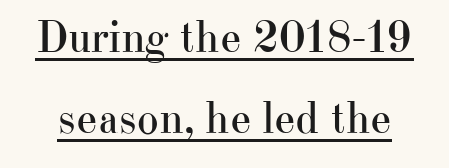
Every word sits above its own underline. These lines were composed using upright roman letters. Small tapered or slab feet sit at the stroke ends, so this counts as serif. Bold? No — there's no thickening of the strokes. Look at the tracking — it's just the regular setting, nothing added.
